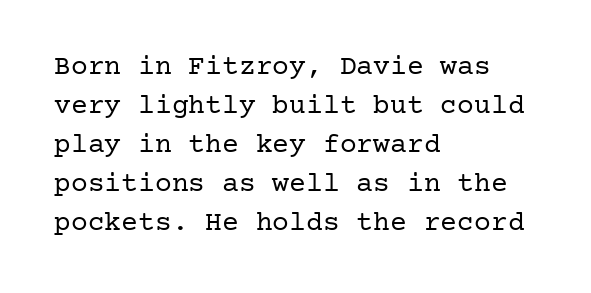
Type without underlining. The designer left line spacing at the default. Italic? Not at all — the glyphs are vertical. These glyphs show unthickened strokes, regular width or finer. A classic flush-left, rag-right setting is used for this passage. This sample uses a serif face.
